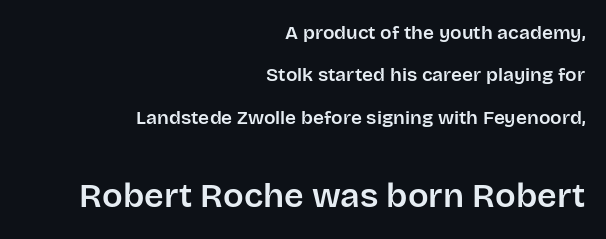
Q: Is the text italic (slanted)? A: No, it is upright.
Q: Is the typeface a serif or a sans-serif typeface? A: Sans-serif.
Q: Is the text underlined? A: No.
Q: How is the paragraph aligned? A: Right-aligned.
Q: Is the spacing between letters normal or unusually wide? A: Normal.
Q: Is the spacing between lines tight, normal or loose? A: Loose.
Q: Which block of text is set in a larger size, the first (top) or the second (bottom)? A: The second (bottom) one.
Q: Width (condensed, normal, or wide)? A: Normal.
Q: Stroke contrast? A: Low.
Q: x-height? A: Large.
Q: Monospaced? A: No.
